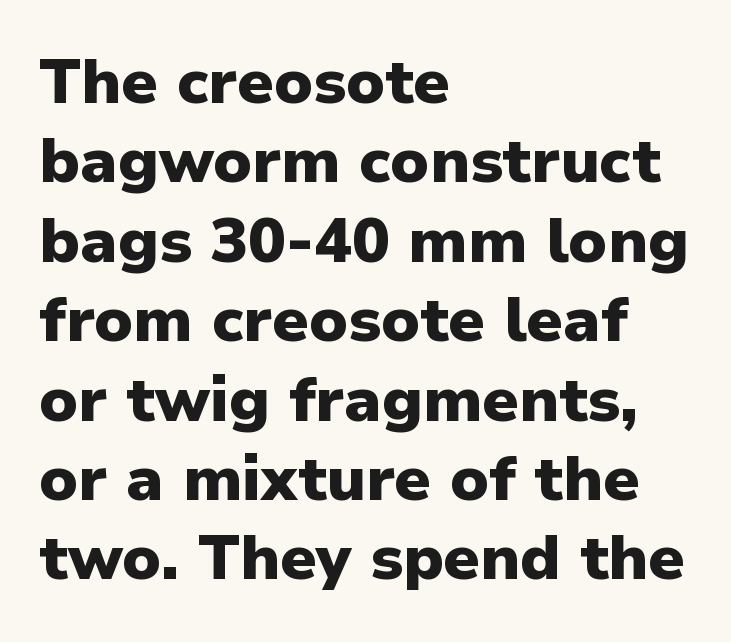
Q: Is the text bold? A: Yes.
Q: Is the text italic (slanted)? A: No, it is upright.
Q: Is the typeface a serif or a sans-serif typeface? A: Sans-serif.
Q: Is the text underlined? A: No.
Q: How is the paragraph aligned? A: Left-aligned.
Q: Is the spacing between letters normal or unusually wide? A: Normal.
Q: Is the spacing between lines tight, normal or loose? A: Normal.
Q: Width (condensed, normal, or wide)? A: Normal.
Q: Stroke contrast? A: Low.
Q: x-height? A: Medium.
Q: Monospaced? A: No.
